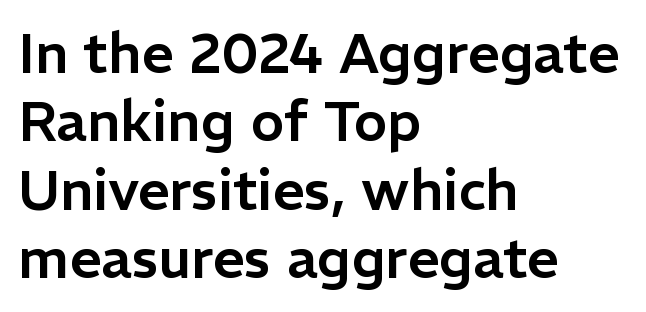
Q: Is the text italic (slanted)? A: No, it is upright.
Q: Is the typeface a serif or a sans-serif typeface? A: Sans-serif.
Q: Is the text underlined? A: No.
Q: How is the paragraph aligned? A: Left-aligned.
Q: Is the spacing between letters normal or unusually wide? A: Normal.
Q: Width (condensed, normal, or wide)? A: Normal.
Q: Stroke contrast? A: Low.
Q: x-height? A: Medium.
Q: Monospaced? A: No.
